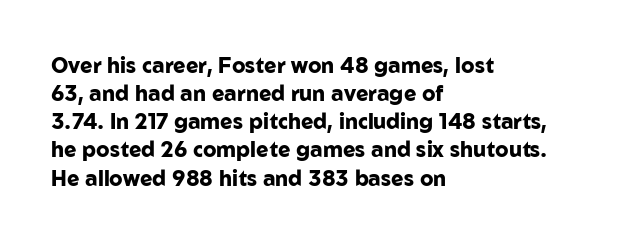
The image shows 21 px bold type, upright; set left-aligned, normal line spacing (1.34x), normal letter spacing, not underlined.
